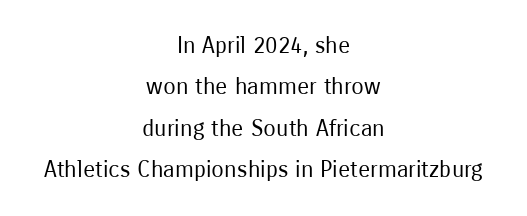
The image shows 23 px text type, upright; set centered, line spacing 1.8x, normal letter spacing, not underlined.
